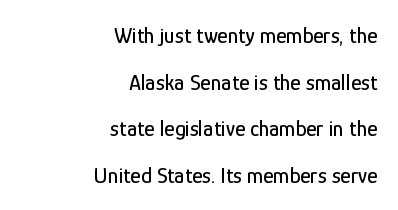
Q: Is the text italic (slanted)? A: No, it is upright.
Q: Is the text underlined? A: No.
Q: How is the paragraph aligned? A: Right-aligned.
Q: Is the spacing between letters normal or unusually wide? A: Normal.
Q: Is the spacing between lines tight, normal or loose? A: Loose.
